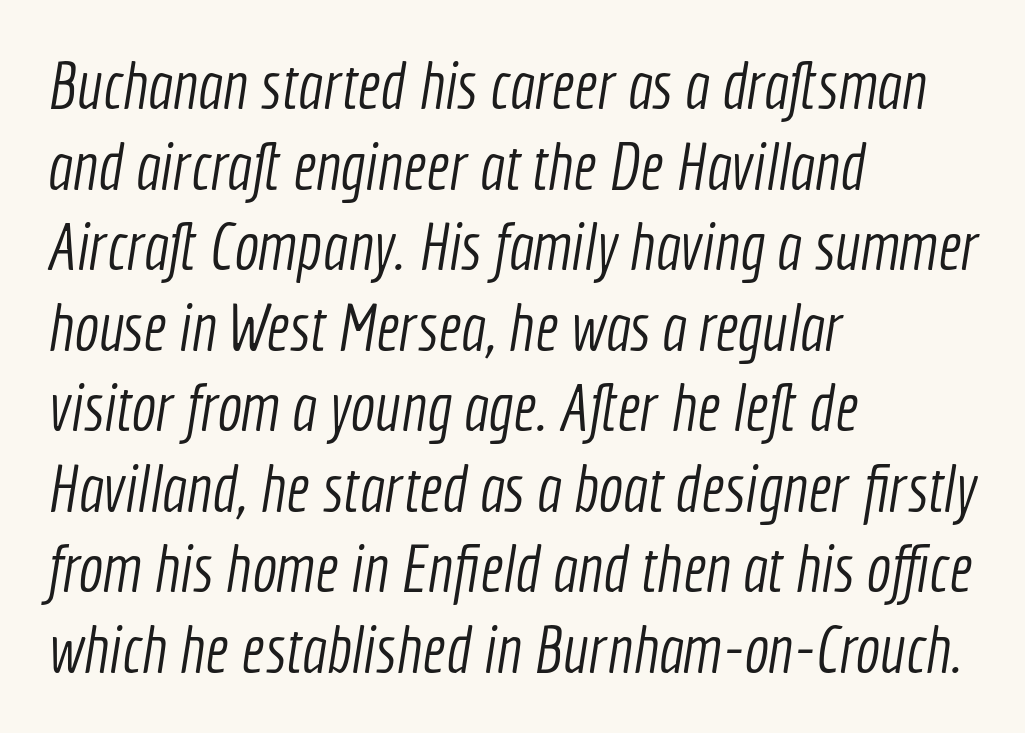
{"serif": "no", "bold": "no", "weight": "light", "width": "condensed", "x_height": "medium", "monospaced": "no", "underline": "no", "align": "left", "line_spacing_ratio": 1.22, "letter_spacing": "normal", "letter_spacing_em": 0.0, "glyph_px": 66}
